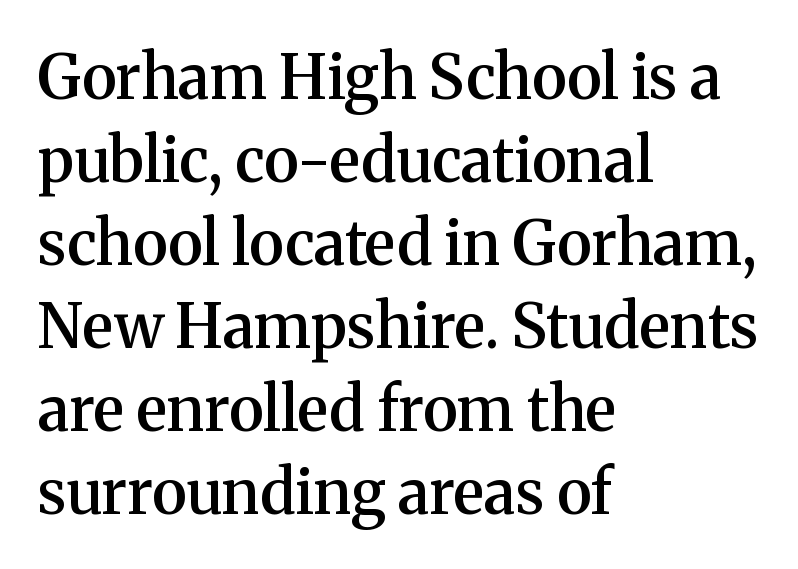
The image shows 61 px semibold serif type, upright; set left-aligned, normal line spacing (1.36x), normal letter spacing, not underlined; medium stroke contrast and a medium x-height.
